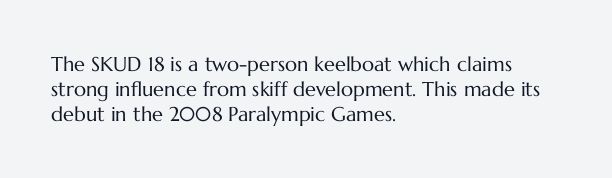
The image shows 20 px text type, upright; set left-aligned, line spacing 1.24x, normal letter spacing, not underlined.
